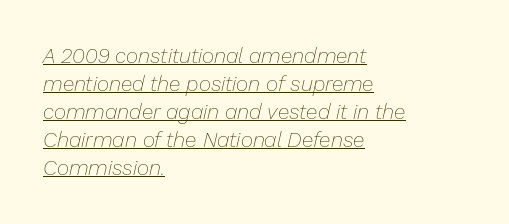
Q: Is the text bold? A: No.
Q: Is the text italic (slanted)? A: Yes, it leans right by about 13 degrees.
Q: Is the text underlined? A: Yes.
Q: How is the paragraph aligned? A: Left-aligned.
Q: Is the spacing between letters normal or unusually wide? A: Normal.
Q: Is the spacing between lines tight, normal or loose? A: Normal.
